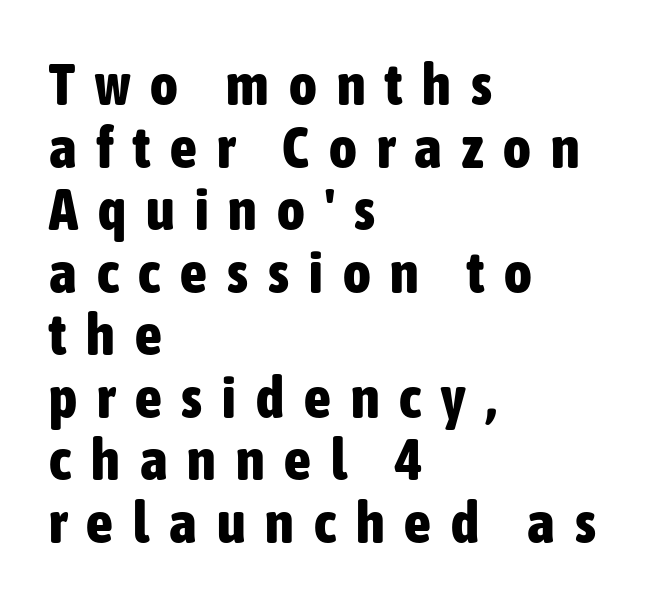
{"serif": "no", "italic": "no", "bold": "yes", "weight": "bold", "width": "condensed", "stroke_contrast": "low", "x_height": "medium", "monospaced": "no", "underline": "no", "align": "left", "line_spacing": "tight", "line_spacing_ratio": 1.06, "letter_spacing": "wide", "letter_spacing_em": 0.34, "glyph_px": 59}
